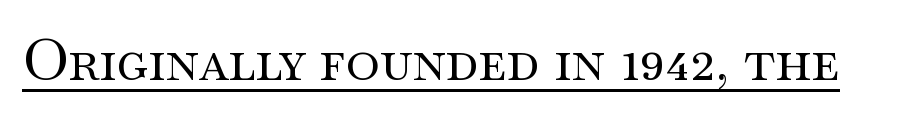
Q: Is the text bold? A: No.
Q: Is the text italic (slanted)? A: No, it is upright.
Q: Is the typeface a serif or a sans-serif typeface? A: Serif.
Q: Is the text underlined? A: Yes.
Q: Is the spacing between letters normal or unusually wide? A: Normal.
Q: Width (condensed, normal, or wide)? A: Wide.
Q: Stroke contrast? A: Medium.
Q: x-height? A: Small.
Q: Monospaced? A: No.
